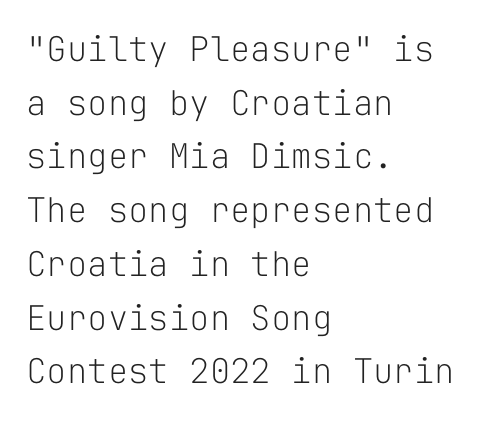
A student would call this left alignment; a typographer would say flush left, rag right. Grotesque or geometric, the face here clearly has no serifs. Normally led — the rows are evenly, conventionally spaced. Each word holds together tightly as a unit, with standard inter-letter gaps. Notice how the stems are strictly vertical — no italics here. Has an underline been added? It has not.
